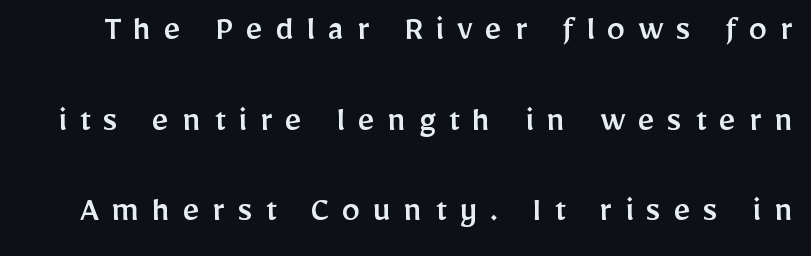
The image shows 37 px sans-serif type, upright; set loose line spacing (2.45x), unusually wide letter spacing (+0.34 em), not underlined; low stroke contrast and a medium x-height.
